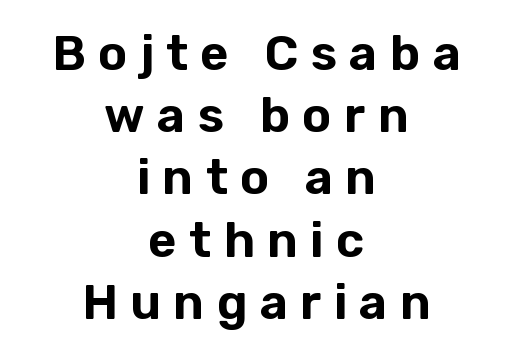
{"serif": "no", "italic": "no", "width": "normal", "stroke_contrast": "low", "x_height": "medium", "monospaced": "no", "underline": "no", "align": "center", "line_spacing": "normal", "line_spacing_ratio": 1.27, "letter_spacing": "wide", "letter_spacing_em": 0.25, "glyph_px": 49}
